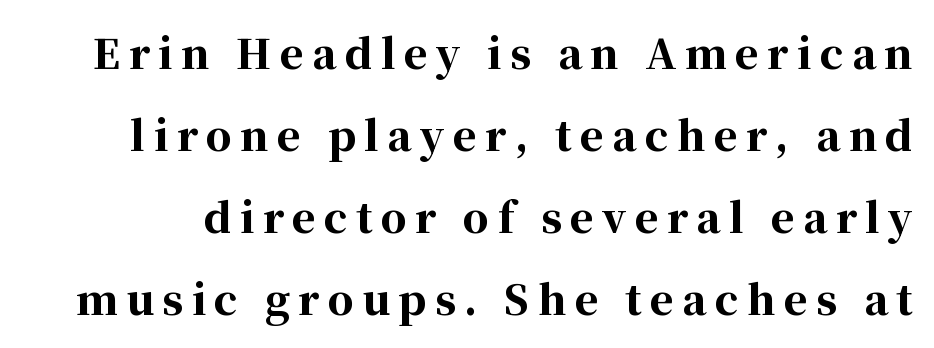
Spacing between characters has been opened up far beyond the box default. Honestly, there is no underline to notice here at all. Heavy, bold letterforms. Think of a printed novel: that variable character pitch is what you see here.
